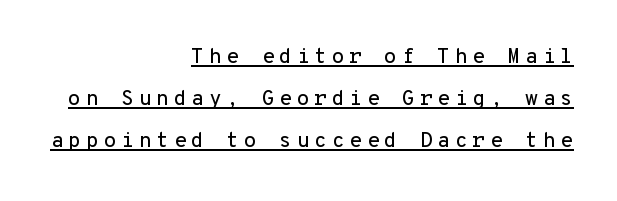
Q: Is the text italic (slanted)? A: No, it is upright.
Q: Is the text underlined? A: Yes.
Q: How is the paragraph aligned? A: Right-aligned.
Q: Is the spacing between letters normal or unusually wide? A: Unusually wide.
Q: Is the spacing between lines tight, normal or loose? A: Loose.
